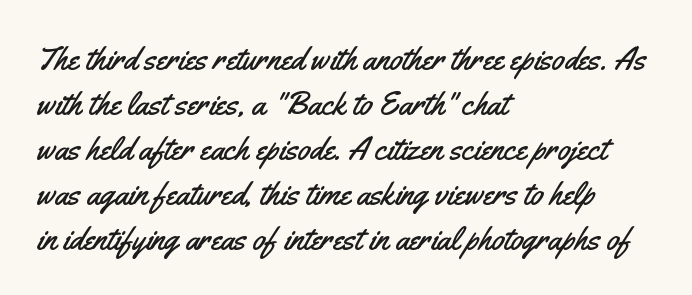
{"serif": "no", "width": "condensed", "stroke_contrast": "medium", "x_height": "small", "monospaced": "no", "underline": "no", "align": "left", "line_spacing": "normal", "line_spacing_ratio": 1.36, "letter_spacing": "normal", "letter_spacing_em": 0.0, "glyph_px": 33}
